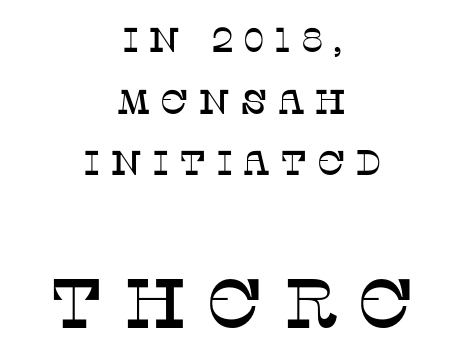
Q: Is the text italic (slanted)? A: No, it is upright.
Q: Is the typeface a serif or a sans-serif typeface? A: Serif.
Q: Is the text underlined? A: No.
Q: How is the paragraph aligned? A: Centered.
Q: Is the spacing between letters normal or unusually wide? A: Unusually wide.
Q: Which block of text is set in a larger size, the first (top) or the second (bottom)? A: The second (bottom) one.
Q: Width (condensed, normal, or wide)? A: Normal.
Q: Stroke contrast? A: Low.
Q: x-height? A: Large.
Q: Monospaced? A: No.
